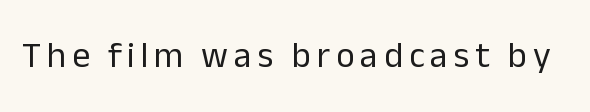
The image shows 36 px regular-weight sans-serif type, upright; set not underlined; low stroke contrast and a medium x-height.
